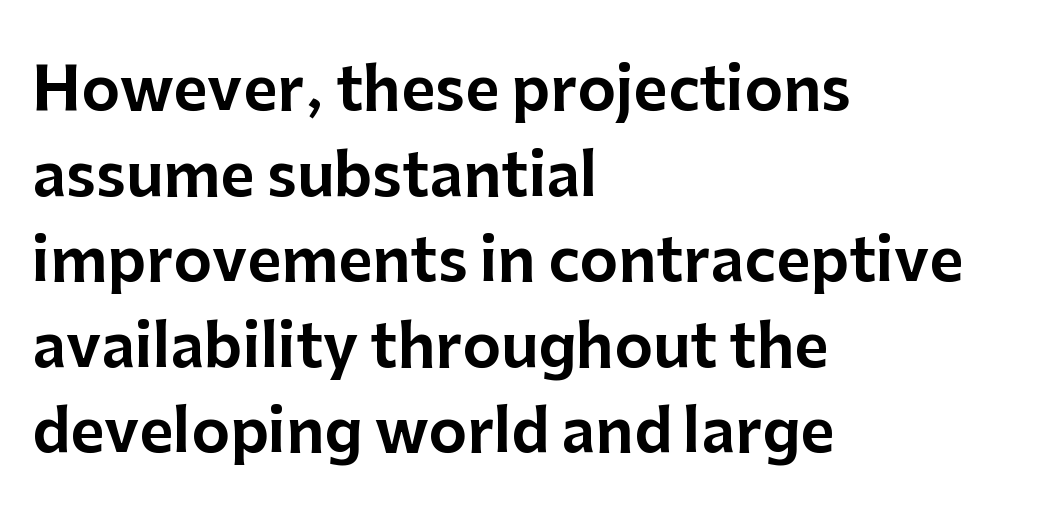
Q: Is the text italic (slanted)? A: No, it is upright.
Q: Is the typeface a serif or a sans-serif typeface? A: Sans-serif.
Q: Is the text underlined? A: No.
Q: How is the paragraph aligned? A: Left-aligned.
Q: Is the spacing between letters normal or unusually wide? A: Normal.
Q: Is the spacing between lines tight, normal or loose? A: Normal.
Q: Width (condensed, normal, or wide)? A: Normal.
Q: Stroke contrast? A: Low.
Q: x-height? A: Medium.
Q: Monospaced? A: No.
